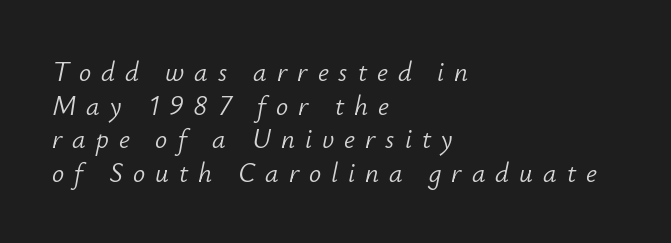
The image shows 27 px text type, italic (leaning right); set left-aligned, normal line spacing (1.25x), unusually wide letter spacing (+0.37 em), not underlined.
